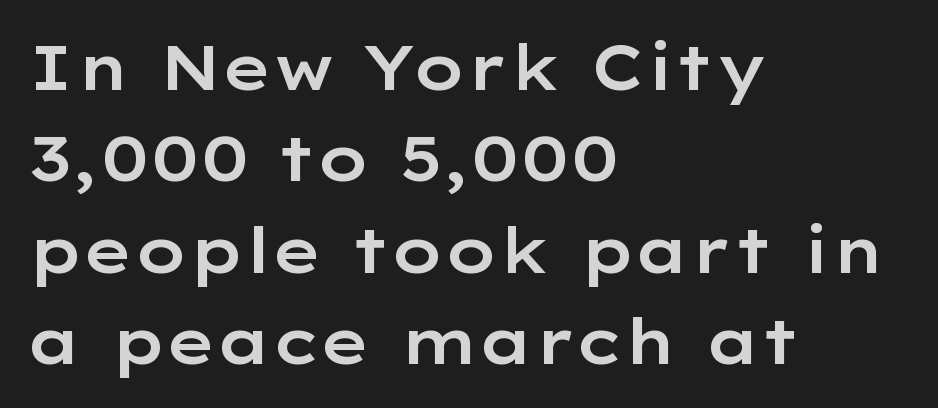
How are the letters spaced? Ordinarily, with no added tracking. Alignment: flush left. Character widths vary here, with narrow letters taking less room than wide ones. The letters stand straight up with perfectly vertical stems. Does the type have serifs? No, each stem ends abruptly. Has an underline been added? It has not.
